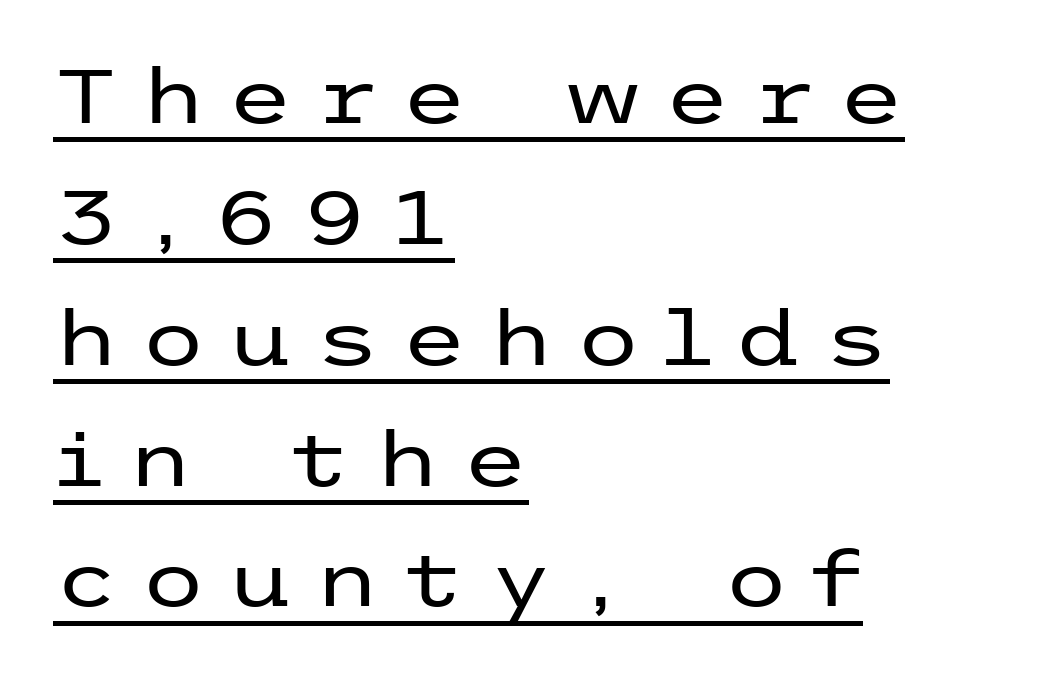
The font sits on the lighter half of the weight spectrum, regular included. If you drew a line through each stem, it would be perfectly vertical. A rule runs beneath these lines of type. This rendering widens character spacing well past its baseline value. What kind of face is this? One without serifs — a sans.
